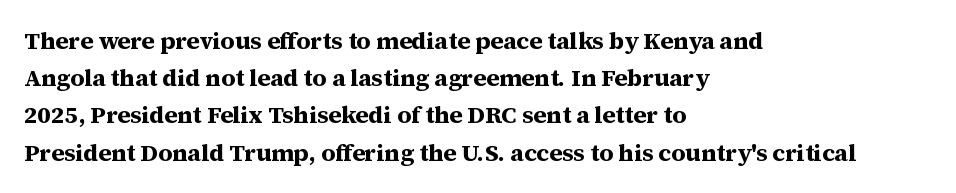
The image shows 24 px bold type, upright; set left-aligned, normal line spacing (1.55x), normal letter spacing, not underlined.
